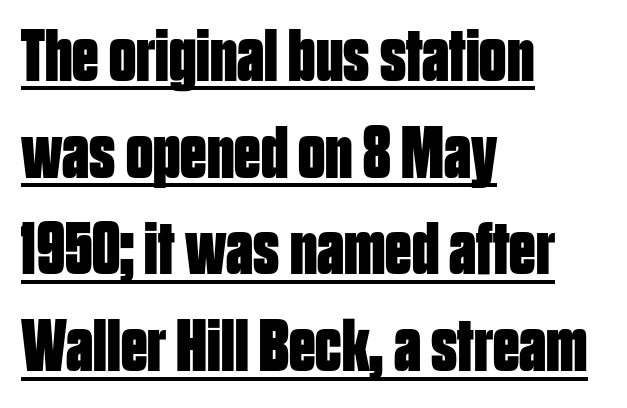
Q: Is the text bold? A: Yes.
Q: Is the text italic (slanted)? A: No, it is upright.
Q: Is the typeface a serif or a sans-serif typeface? A: Sans-serif.
Q: Is the text underlined? A: Yes.
Q: How is the paragraph aligned? A: Left-aligned.
Q: Is the spacing between letters normal or unusually wide? A: Normal.
Q: Is the spacing between lines tight, normal or loose? A: Normal.
Q: Width (condensed, normal, or wide)? A: Condensed.
Q: Stroke contrast? A: Low.
Q: x-height? A: Large.
Q: Monospaced? A: No.
